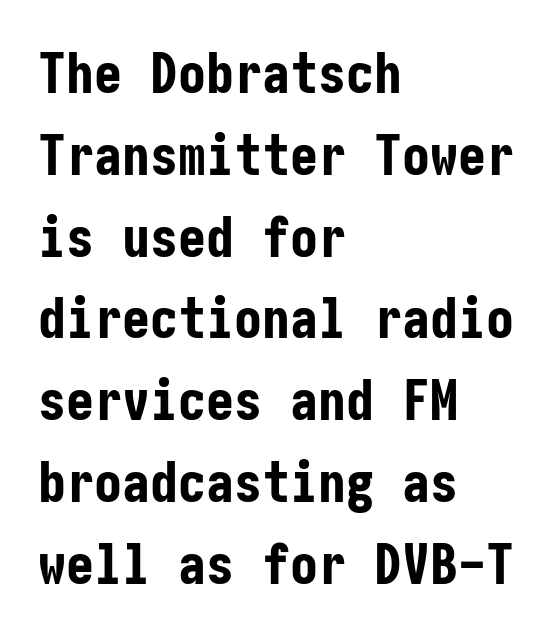
{"serif": "no", "italic": "no", "bold": "yes", "weight": "bold", "width": "condensed", "stroke_contrast": "low", "x_height": "medium", "underline": "no", "align": "left", "line_spacing": "normal", "line_spacing_ratio": 1.46, "letter_spacing": "normal", "letter_spacing_em": 0.0, "glyph_px": 56}
